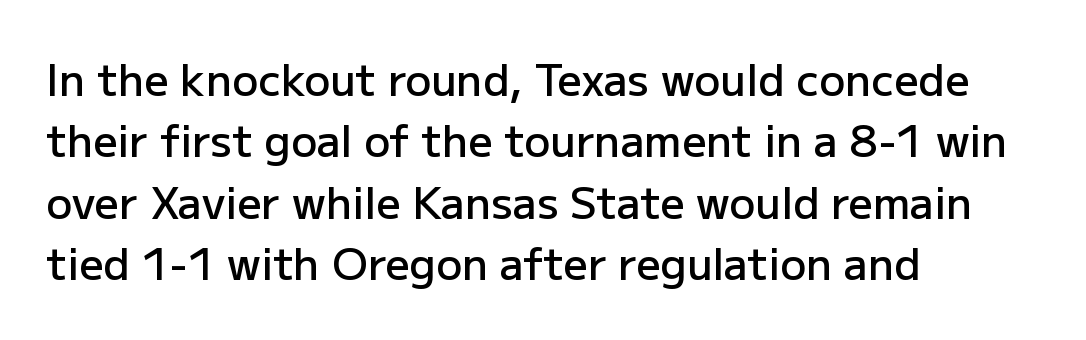
Q: Is the text bold? A: Semi-bold.
Q: Is the text italic (slanted)? A: No, it is upright.
Q: Is the typeface a serif or a sans-serif typeface? A: Sans-serif.
Q: Is the text underlined? A: No.
Q: How is the paragraph aligned? A: Left-aligned.
Q: Is the spacing between letters normal or unusually wide? A: Normal.
Q: Is the spacing between lines tight, normal or loose? A: Normal.
Q: Width (condensed, normal, or wide)? A: Normal.
Q: Stroke contrast? A: Low.
Q: x-height? A: Medium.
Q: Monospaced? A: No.
